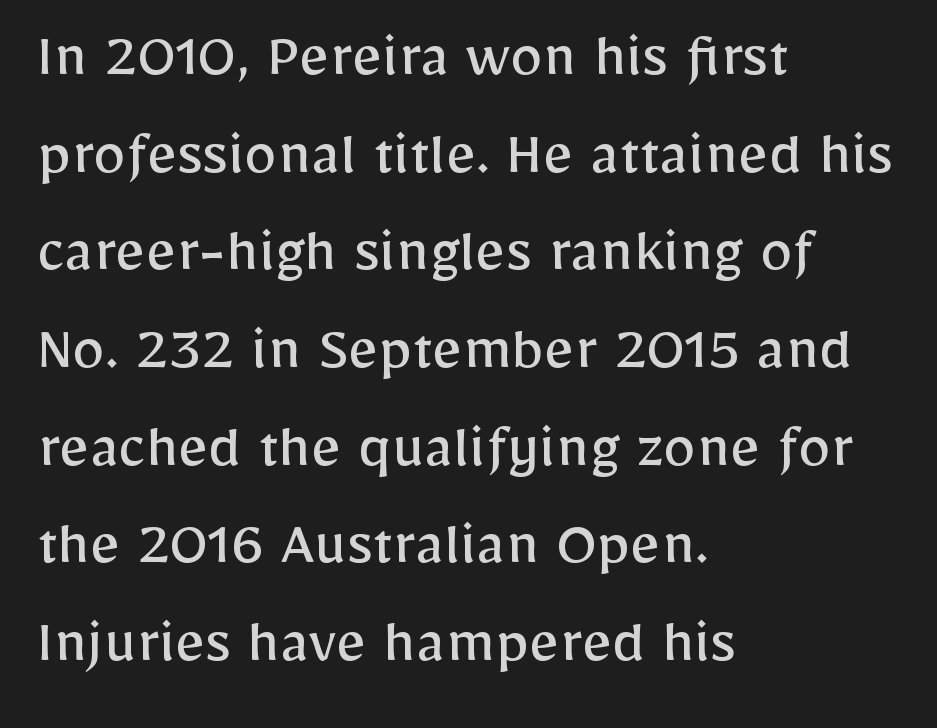
The image shows 66 px regular-weight sans-serif type, upright; set left-aligned, normal line spacing (1.48x), normal letter spacing, not underlined; low stroke contrast and a medium x-height.
